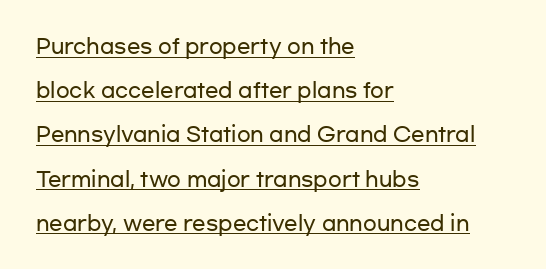
Where is the straight margin? On the left. Decoration check: the copy is underlined. The gaps between neighbouring characters are ordinary and unremarkable. Every stem runs plumb, perpendicular to the baseline.
